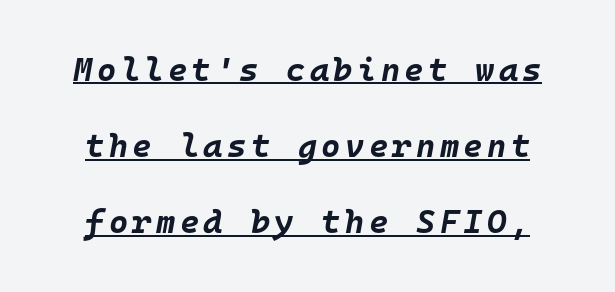
A typesetter would call this leading open, well beyond the default. Yep, that's italic — everything's leaning. Is there an underline? Yes — a line sits under the letters. Note the uniform advance width — an 'i' takes as much space as an 'm'. The strokes are fattened all the way to bold.
